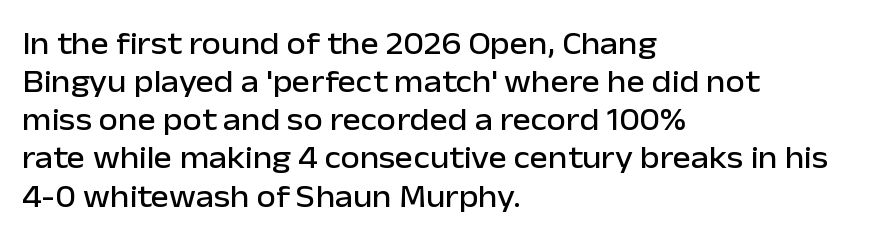
{"serif": "no", "italic": "no", "width": "normal", "stroke_contrast": "low", "x_height": "medium", "monospaced": "no", "underline": "no", "align": "left", "line_spacing_ratio": 1.23, "letter_spacing": "normal", "letter_spacing_em": 0.0, "glyph_px": 31}
